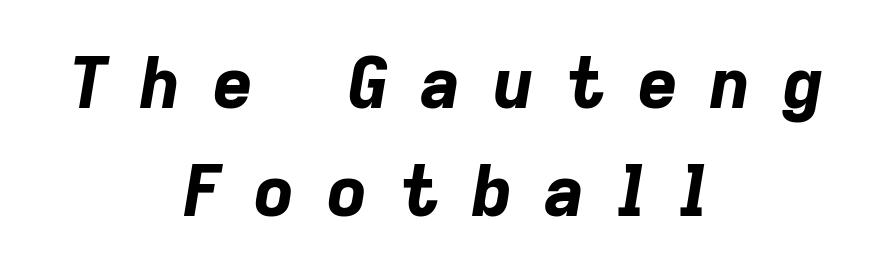
Is the block centered? Yes — each line is placed symmetrically about the middle. There is plenty of visible air inserted between adjacent glyphs. Looks like regular typesetting: each glyph gets only the width it needs. Strong, thick strokes mark this as bold type. Rendered with sloped, italic letterforms. These lines sit exactly where default settings would place them.
